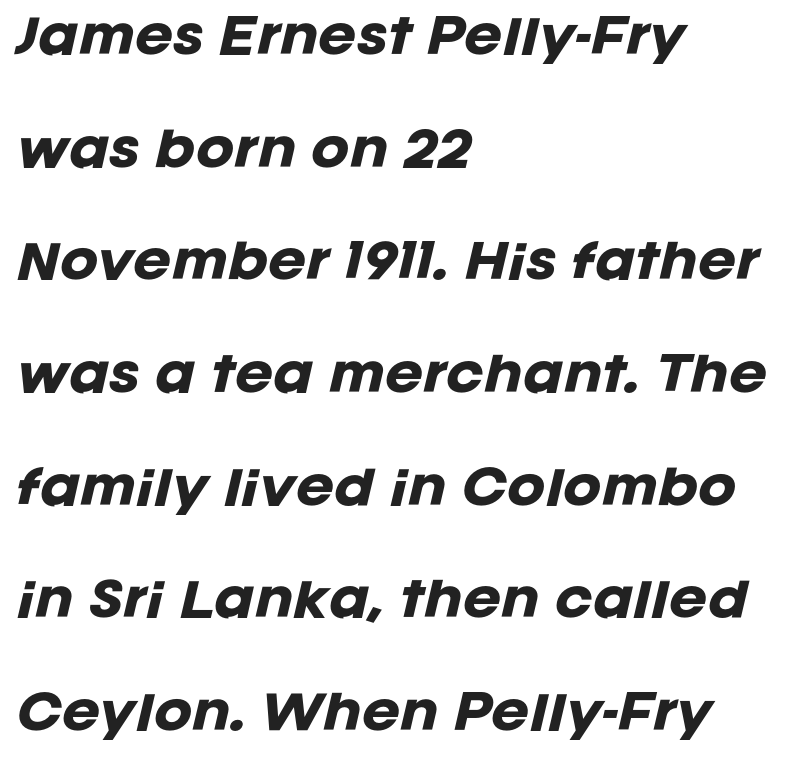
{"italic": "yes", "lean": "right", "slant_degrees": 12, "bold": "yes", "weight": "heavy", "width": "normal", "stroke_contrast": "low", "x_height": "large", "monospaced": "no", "underline": "no", "align": "left", "line_spacing": "loose", "line_spacing_ratio": 2.45, "letter_spacing": "normal", "letter_spacing_em": 0.0, "glyph_px": 46}
